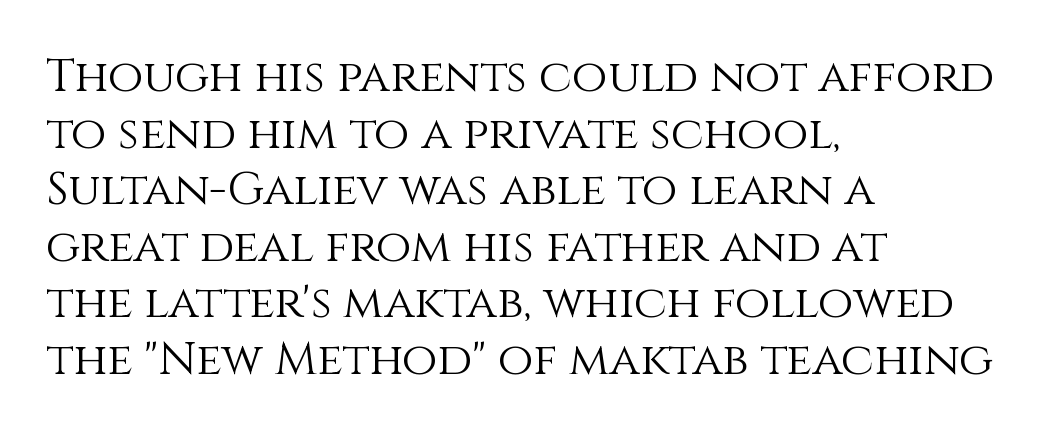
The image shows 46 px light type, upright; set left-aligned, line spacing 1.23x, normal letter spacing, not underlined; medium stroke contrast and a large x-height.
